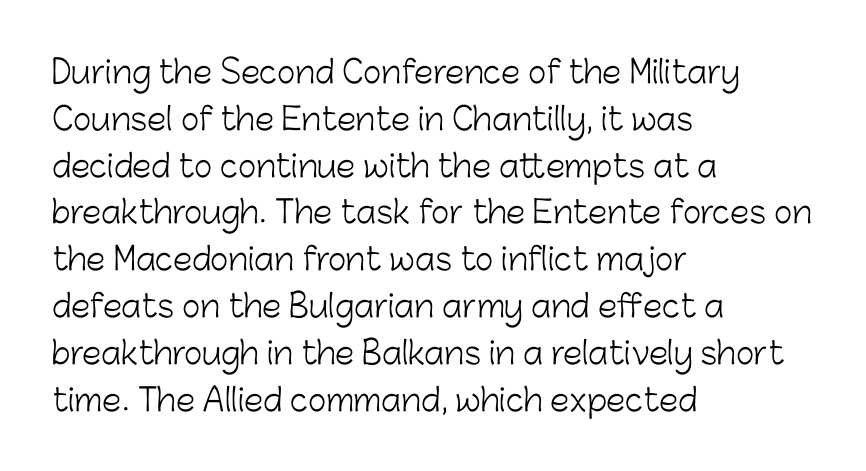
The image shows 31 px light sans-serif type, upright; set left-aligned, normal line spacing (1.51x), normal letter spacing, not underlined; low stroke contrast and a medium x-height.
